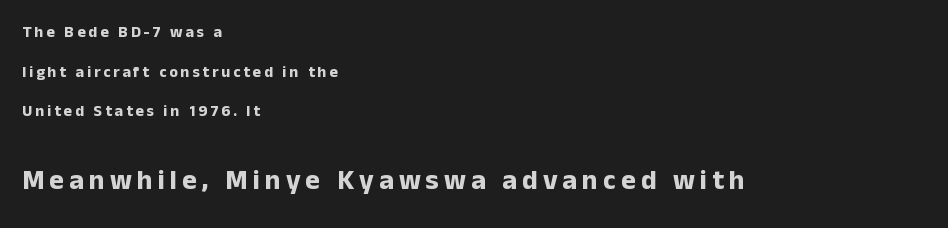
The image shows 28 px bold sans-serif type, upright; set left-aligned, loose line spacing (2.47x), not underlined; the second (bottom) block is 1.75x larger; low stroke contrast and a medium x-height.
